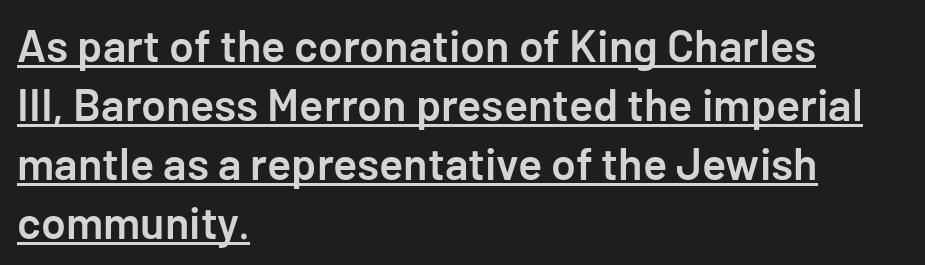
The letters sit at their default tracking, neither squeezed nor spread. A semibold gives these letters moderate extra thickness, short of bold. Whoever set this chose a conventional vertical rhythm. Posture: straight, roman, zero tilt.
